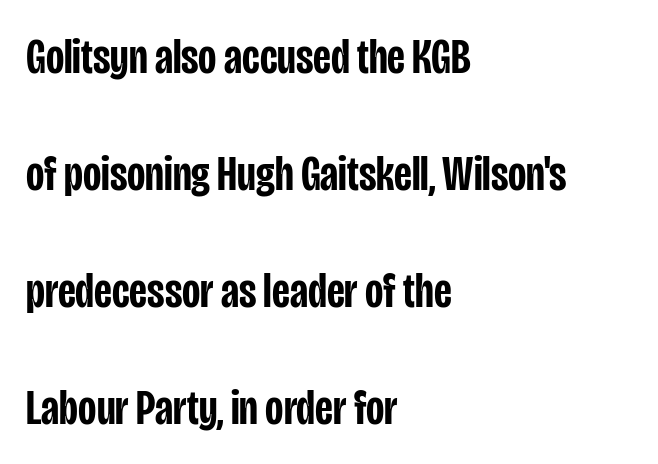
The image shows 50 px semibold, condensed sans-serif type, upright; set left-aligned, loose line spacing (2.34x), normal letter spacing, not underlined; low stroke contrast and a large x-height.
